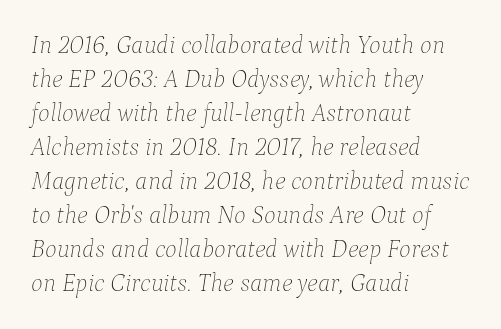
Q: Is the text bold? A: No.
Q: Is the text italic (slanted)? A: Yes, it leans right by about 9 degrees.
Q: Is the text underlined? A: No.
Q: How is the paragraph aligned? A: Left-aligned.
Q: Is the spacing between letters normal or unusually wide? A: Normal.
Q: Is the spacing between lines tight, normal or loose? A: Normal.
